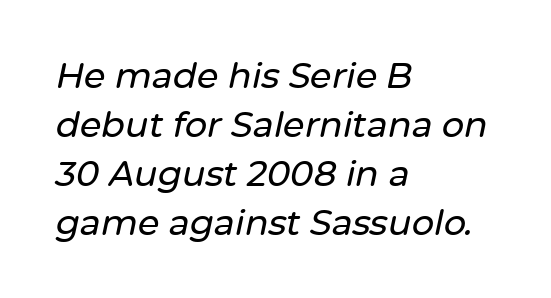
Q: Is the text italic (slanted)? A: Yes, it leans right by about 12 degrees.
Q: Is the text underlined? A: No.
Q: How is the paragraph aligned? A: Left-aligned.
Q: Is the spacing between letters normal or unusually wide? A: Normal.
Q: Is the spacing between lines tight, normal or loose? A: Normal.
Q: Width (condensed, normal, or wide)? A: Normal.
Q: Stroke contrast? A: Low.
Q: x-height? A: Medium.
Q: Monospaced? A: No.
